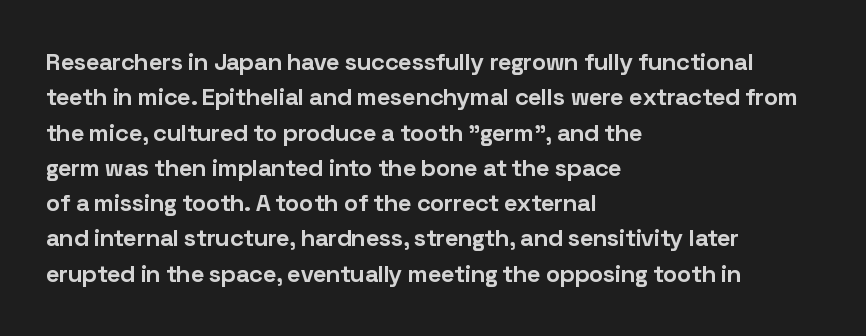
Q: Is the text bold? A: Yes.
Q: Is the text italic (slanted)? A: No, it is upright.
Q: Is the text underlined? A: No.
Q: How is the paragraph aligned? A: Left-aligned.
Q: Is the spacing between letters normal or unusually wide? A: Normal.
Q: Is the spacing between lines tight, normal or loose? A: Normal.
